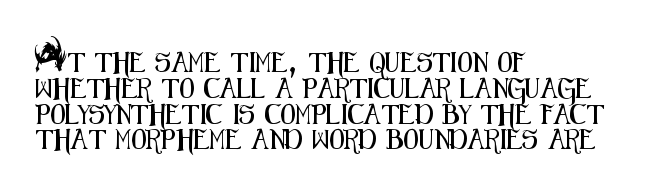
{"italic": "no", "underline": "no", "align": "left", "line_spacing": "normal", "line_spacing_ratio": 1.29, "letter_spacing": "normal", "letter_spacing_em": 0.0, "glyph_px": 20}
